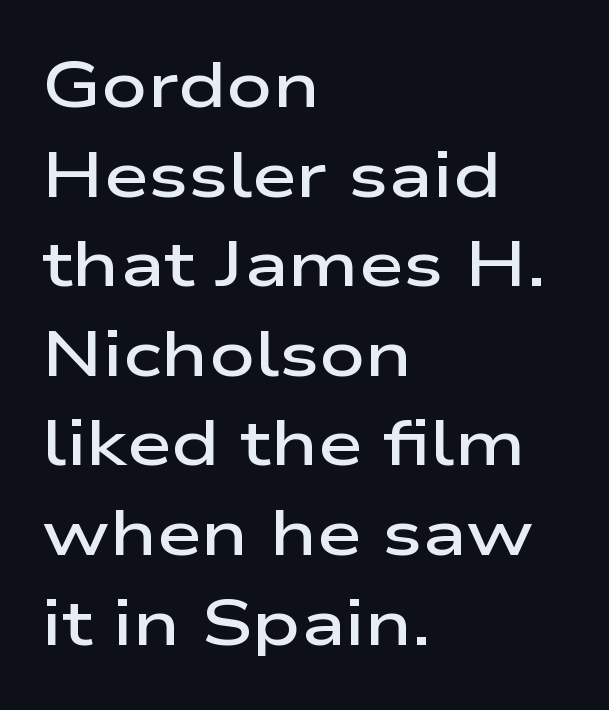
The image shows 64 px semibold, wide sans-serif type, upright; set left-aligned, normal line spacing (1.4x), normal letter spacing, not underlined; low stroke contrast and a medium x-height.
